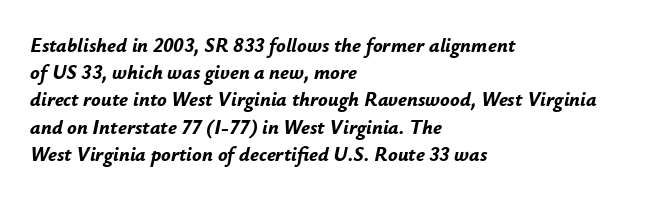
The image shows 20 px bold type, italic (leaning right); set left-aligned, normal line spacing (1.36x), normal letter spacing, not underlined.
